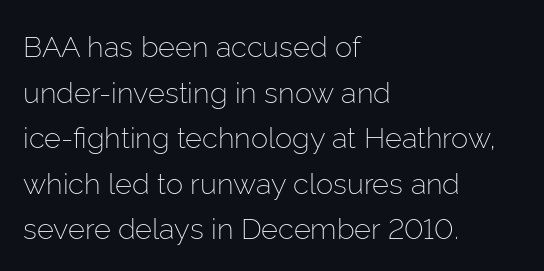
The image shows 29 px light sans-serif type, upright; set left-aligned, normal line spacing (1.57x), normal letter spacing, not underlined; low stroke contrast and a medium x-height.
